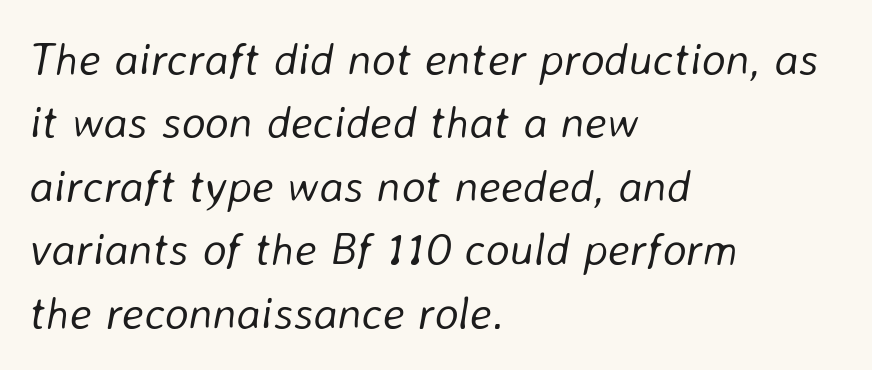
The image shows 46 px light type, italic (leaning right); set left-aligned, normal line spacing (1.38x), normal letter spacing, not underlined; low stroke contrast and a medium x-height.
